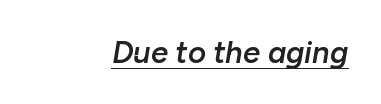
The image shows 31 px semibold type, italic (leaning right); set normal letter spacing, underlined; low stroke contrast and a medium x-height.
